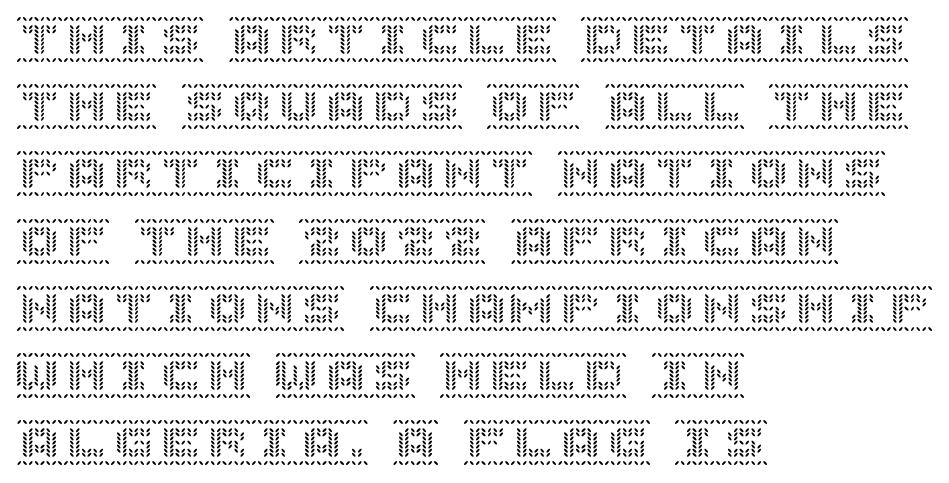
The letters stand upright; this is a roman face. You could call the tracking neutral — neither tight nor loose. Letters rest on an invisible, unmarked baseline. Is the block centered? No — it sits flush against the left margin. Successive baselines arrive at the customary interval.
